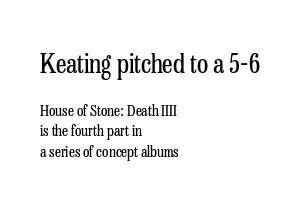
{"italic": "no", "bold": "no", "underline": "no", "align": "left", "line_spacing": "normal", "line_spacing_ratio": 1.38, "letter_spacing": "normal", "letter_spacing_em": 0.0, "larger_block": "first", "size_ratio": 1.73, "glyph_px": 26}
